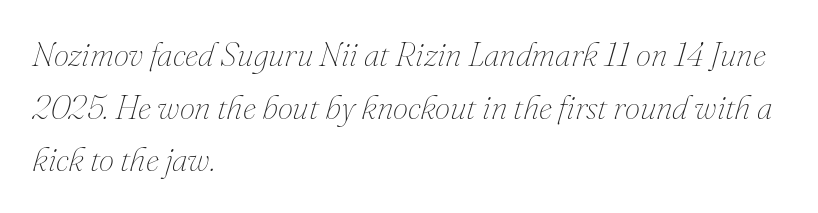
The image shows 34 px thin type, italic (leaning right); set left-aligned, normal line spacing (1.55x), normal letter spacing, not underlined; medium stroke contrast and a small x-height.
